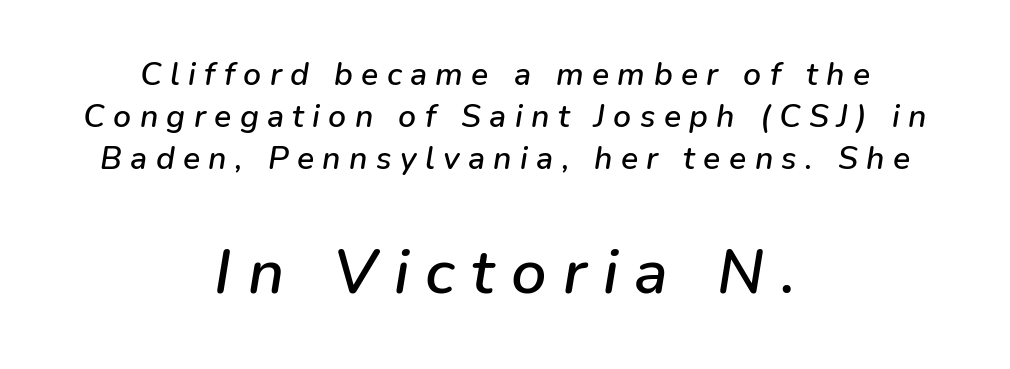
Here the second block reads like a headline and the first like body copy. Whoever set this chose a conventional vertical rhythm. Observe the lean: these are italic letterforms. Look at the tracking — it's clearly loosened, letters drifting apart. Each letter keeps its own natural width here, so spacing adapts to shape.
